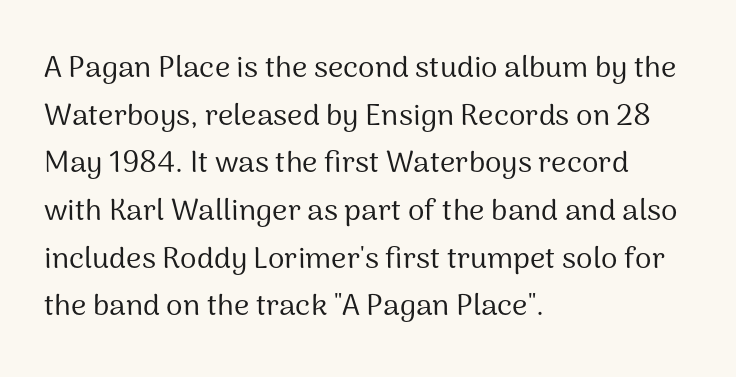
Serifs: no, the terminals of the letterforms are clean. Leftover space on each line is placed entirely after the last word. Observe the ordinary spacing: letters are neighbours, not strangers. Note the varied advance widths — an 'i' is clearly narrower than an 'm'. The rendering uses a moderate line-height, typical for paragraphs.
